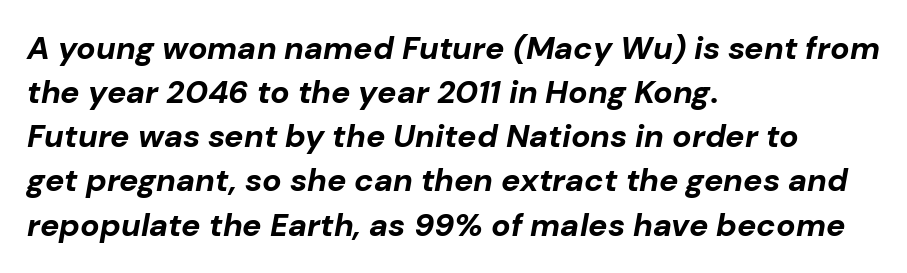
{"italic": "yes", "lean": "right", "slant_degrees": 10, "bold": "yes", "weight": "bold", "width": "normal", "stroke_contrast": "low", "x_height": "medium", "monospaced": "no", "underline": "no", "align": "left", "line_spacing": "normal", "line_spacing_ratio": 1.38, "letter_spacing": "normal", "letter_spacing_em": 0.0, "glyph_px": 32}
